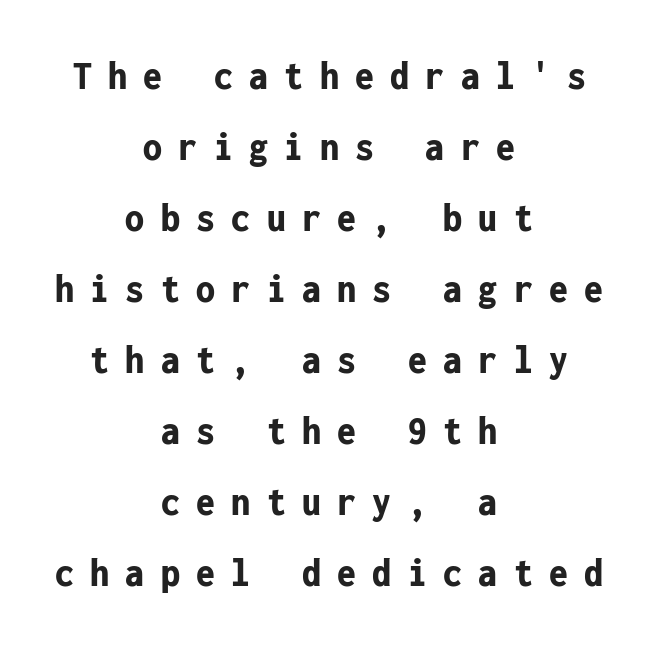
{"serif": "no", "italic": "no", "bold": "yes", "weight": "bold", "width": "condensed", "stroke_contrast": "low", "x_height": "medium", "monospaced": "yes", "underline": "no", "align": "center", "line_spacing": "normal", "line_spacing_ratio": 1.69, "letter_spacing": "wide", "letter_spacing_em": 0.39, "glyph_px": 42}
